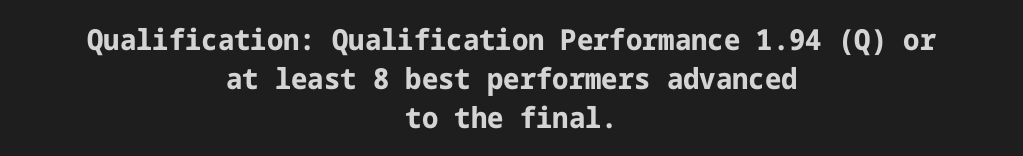
How would I describe the line gaps? Plain and ordinary. The font is running at its bold setting. I'd call this a sans setting — the letters go barefoot. The paragraph has two soft edges and a firm central axis. Tall strokes in this sample are plumb rather than angled. Underline: absent.
